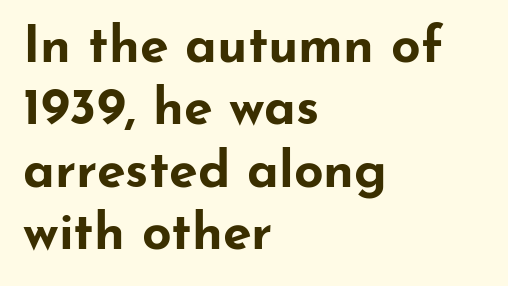
The image shows 52 px bold, wide sans-serif type, upright; set left-aligned, line spacing 1.2x, normal letter spacing, not underlined; low stroke contrast and a small x-height.
